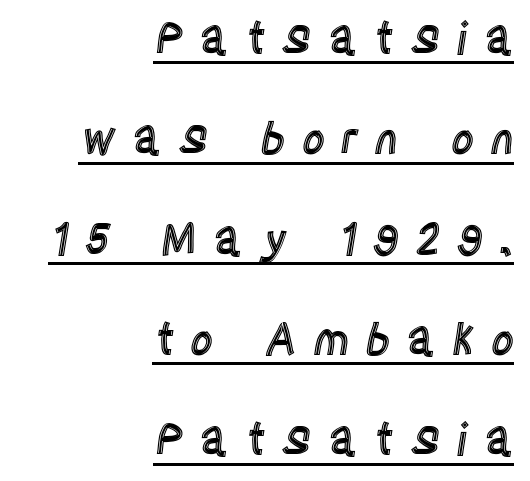
Q: Is the text italic (slanted)? A: Yes.
Q: Is the text underlined? A: Yes.
Q: How is the paragraph aligned? A: Right-aligned.
Q: Is the spacing between letters normal or unusually wide? A: Unusually wide.
Q: Is the spacing between lines tight, normal or loose? A: Loose.
Q: Width (condensed, normal, or wide)? A: Condensed.
Q: x-height? A: Large.
Q: Monospaced? A: No.
